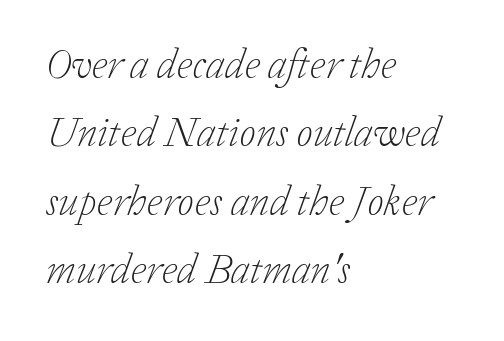
The rendering anchors every line to the left-hand side. Rule under the text: the space is simply empty. Is the type slanted? Yes — the strokes lean at a clear angle. The vertical gap from one line to the next is medium.
